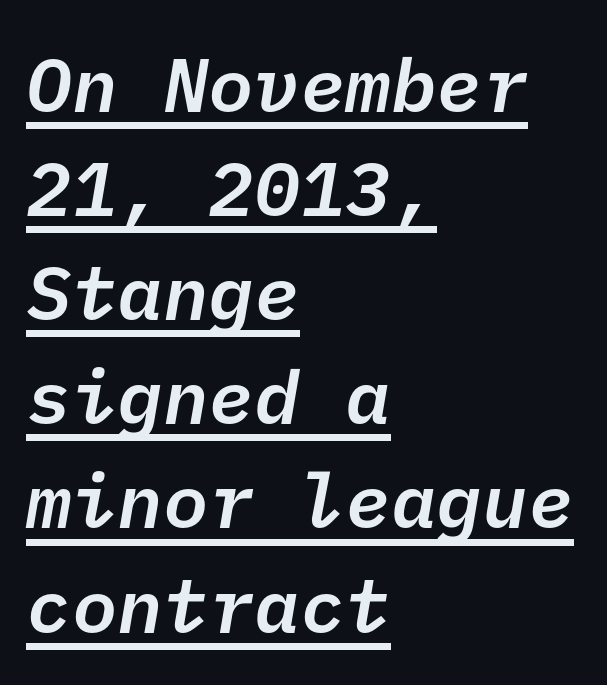
Q: Is the text bold? A: Semi-bold.
Q: Is the typeface a serif or a sans-serif typeface? A: Sans-serif.
Q: Is the text underlined? A: Yes.
Q: How is the paragraph aligned? A: Left-aligned.
Q: Is the spacing between letters normal or unusually wide? A: Normal.
Q: Is the spacing between lines tight, normal or loose? A: Normal.
Q: Width (condensed, normal, or wide)? A: Normal.
Q: Stroke contrast? A: Low.
Q: x-height? A: Medium.
